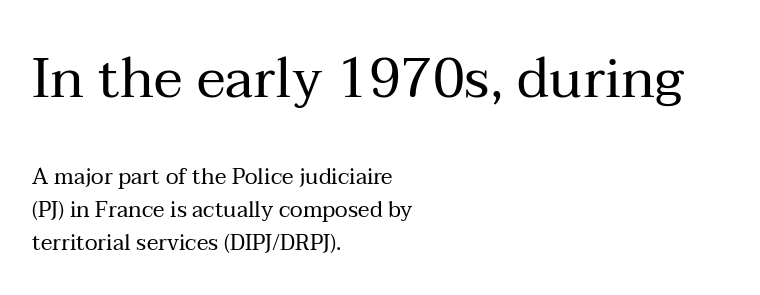
Q: Is the text bold? A: No.
Q: Is the text italic (slanted)? A: No, it is upright.
Q: Is the typeface a serif or a sans-serif typeface? A: Serif.
Q: Is the text underlined? A: No.
Q: How is the paragraph aligned? A: Left-aligned.
Q: Is the spacing between letters normal or unusually wide? A: Normal.
Q: Is the spacing between lines tight, normal or loose? A: Normal.
Q: Which block of text is set in a larger size, the first (top) or the second (bottom)? A: The first (top) one.
Q: Width (condensed, normal, or wide)? A: Normal.
Q: Stroke contrast? A: Medium.
Q: x-height? A: Medium.
Q: Monospaced? A: No.
